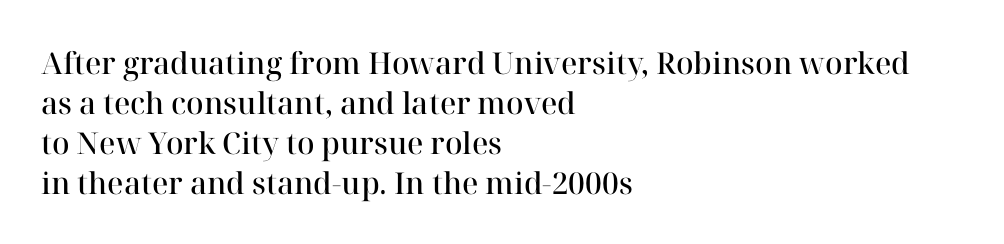
Leading: standard. When letters stand straight like this, we call the style roman or upright. The zone under the glyphs is completely vacant. Alignment: flush left.
